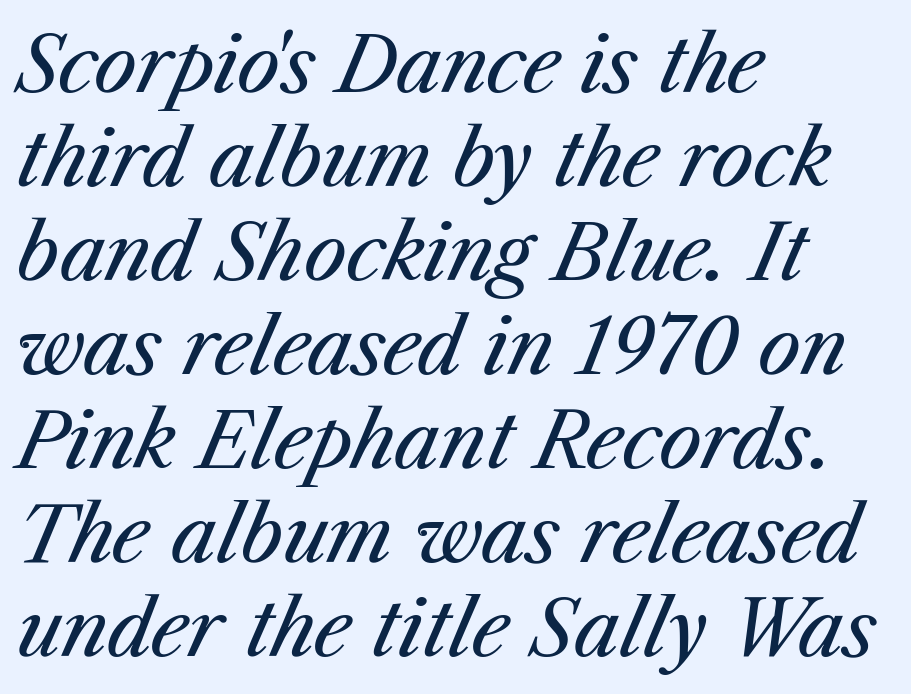
Q: Is the text bold? A: No.
Q: Is the text italic (slanted)? A: Yes, it leans right by about 23 degrees.
Q: Is the text underlined? A: No.
Q: How is the paragraph aligned? A: Left-aligned.
Q: Is the spacing between letters normal or unusually wide? A: Normal.
Q: Width (condensed, normal, or wide)? A: Normal.
Q: Stroke contrast? A: Medium.
Q: x-height? A: Medium.
Q: Monospaced? A: No.
